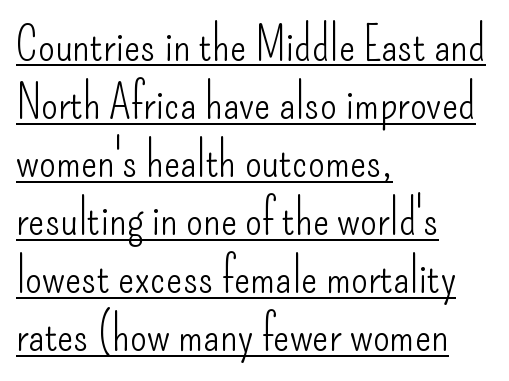
Q: Is the text bold? A: No.
Q: Is the text italic (slanted)? A: No, it is upright.
Q: Is the typeface a serif or a sans-serif typeface? A: Sans-serif.
Q: Is the text underlined? A: Yes.
Q: How is the paragraph aligned? A: Left-aligned.
Q: Is the spacing between letters normal or unusually wide? A: Normal.
Q: Width (condensed, normal, or wide)? A: Condensed.
Q: Stroke contrast? A: Low.
Q: x-height? A: Small.
Q: Monospaced? A: No.
